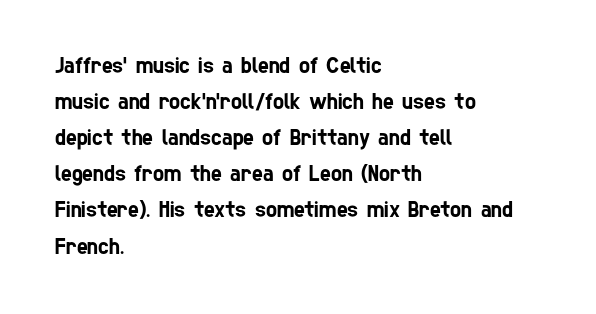
Q: Is the text underlined? A: No.
Q: How is the paragraph aligned? A: Left-aligned.
Q: Is the spacing between letters normal or unusually wide? A: Normal.
Q: Is the spacing between lines tight, normal or loose? A: Normal.
